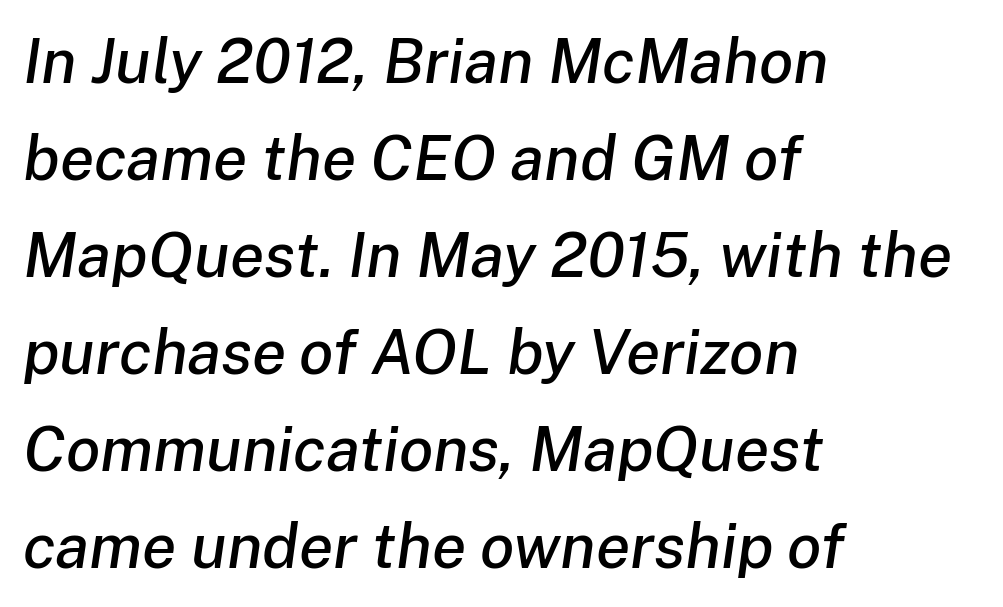
The typesetter chose a ragged-right arrangement here. Glance below the letters and you will spot only blank space. The line texture is even and compact thanks to regular tracking. The passage shown stacks its lines at a standard gap. Would a proofreader flag this as italicized? Yes. This sample has the flowing, uneven cadence of proportional lettering.
